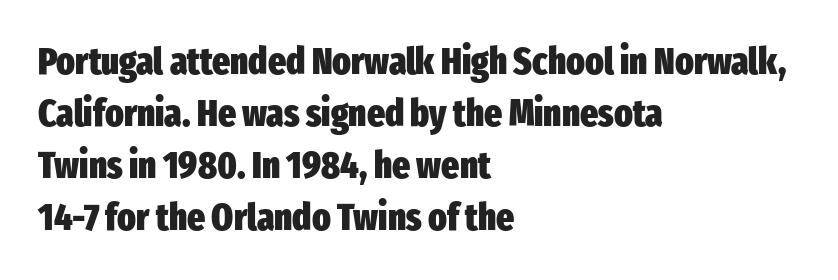
Q: Is the text bold? A: Yes.
Q: Is the text italic (slanted)? A: No, it is upright.
Q: Is the typeface a serif or a sans-serif typeface? A: Sans-serif.
Q: Is the text underlined? A: No.
Q: How is the paragraph aligned? A: Left-aligned.
Q: Is the spacing between letters normal or unusually wide? A: Normal.
Q: Is the spacing between lines tight, normal or loose? A: Normal.
Q: Width (condensed, normal, or wide)? A: Condensed.
Q: Stroke contrast? A: Low.
Q: x-height? A: Medium.
Q: Monospaced? A: No.
